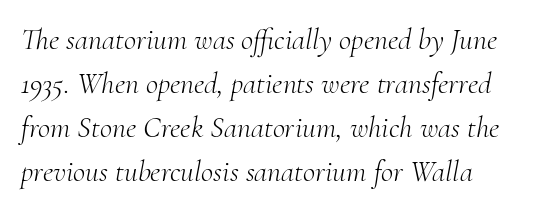
{"serif": "yes", "italic": "yes", "lean": "right", "slant_degrees": 10, "bold": "no", "weight": "light", "width": "normal", "stroke_contrast": "medium", "x_height": "small", "monospaced": "no", "underline": "no", "line_spacing": "normal", "line_spacing_ratio": 1.47, "letter_spacing": "normal", "letter_spacing_em": 0.0, "glyph_px": 30}
